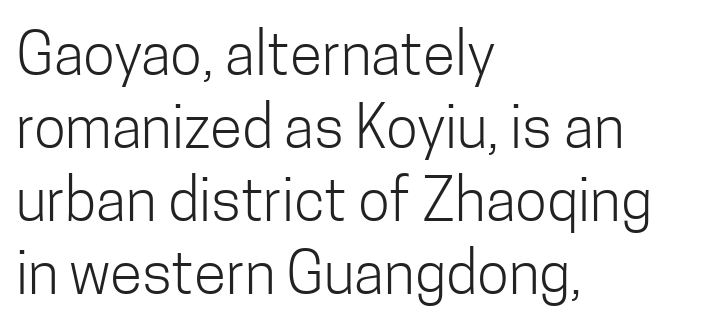
Posture: upright roman. Each line starts at the same left margin while the right side varies. The face used here is proportionally spaced, like ordinary book or web type. Nobody drew a line under any word here. Type style note: lacks serifs. No chunkiness to these letters — they're not bold.
